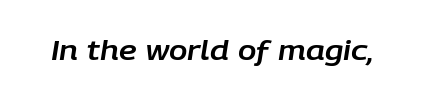
Glance below the letters and you will spot only blank space. Spacing between characters is what you'd get straight out of the box. Would a proofreader flag this as italicized? Yes.
